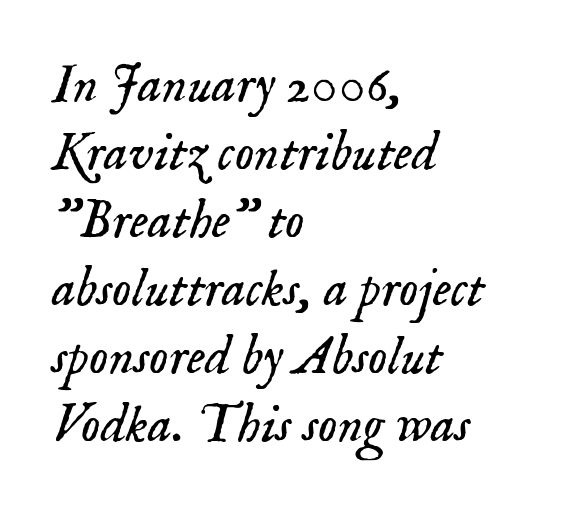
Serifs: yes, visible at the terminals of the letterforms. Alignment: flush left. Caption: standard tracking, unaltered. The face looks like a standard text weight, possibly lighter.
